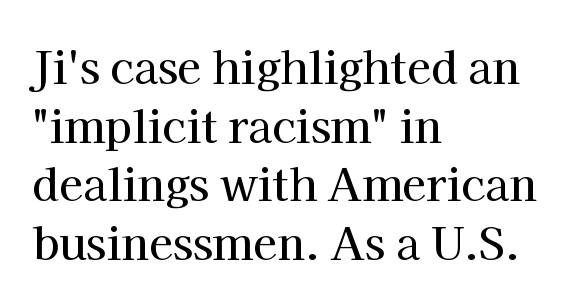
Q: Is the text italic (slanted)? A: No, it is upright.
Q: Is the typeface a serif or a sans-serif typeface? A: Serif.
Q: Is the text underlined? A: No.
Q: How is the paragraph aligned? A: Left-aligned.
Q: Is the spacing between letters normal or unusually wide? A: Normal.
Q: Is the spacing between lines tight, normal or loose? A: Normal.
Q: Width (condensed, normal, or wide)? A: Normal.
Q: Stroke contrast? A: High.
Q: x-height? A: Medium.
Q: Monospaced? A: No.
